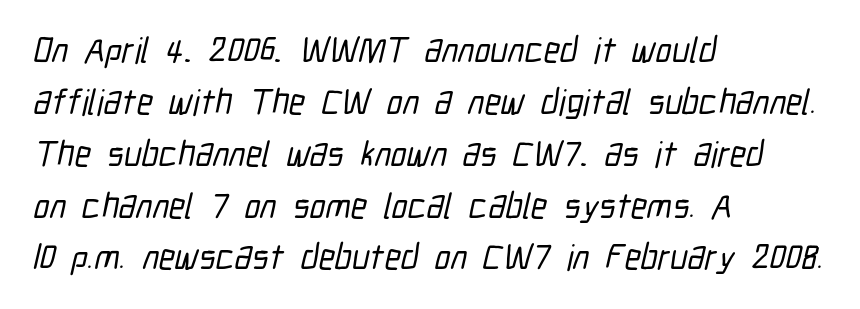
{"serif": "no", "width": "condensed", "stroke_contrast": "low", "x_height": "medium", "monospaced": "no", "underline": "no", "align": "left", "line_spacing": "normal", "line_spacing_ratio": 1.44, "letter_spacing": "normal", "letter_spacing_em": 0.0, "glyph_px": 36}
